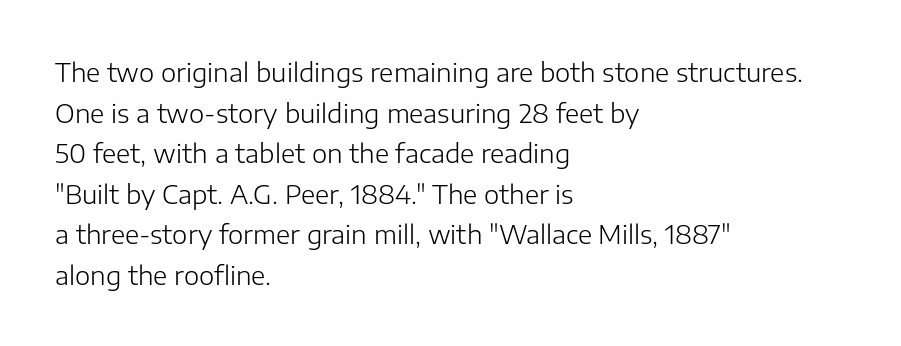
Q: Is the text bold? A: No.
Q: Is the text italic (slanted)? A: No, it is upright.
Q: Is the text underlined? A: No.
Q: How is the paragraph aligned? A: Left-aligned.
Q: Is the spacing between letters normal or unusually wide? A: Normal.
Q: Is the spacing between lines tight, normal or loose? A: Normal.
